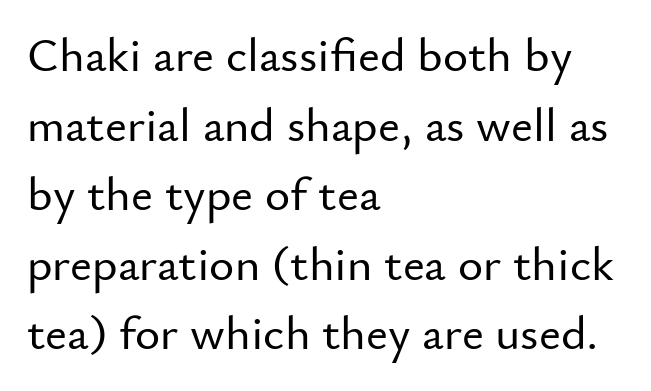
Q: Is the text italic (slanted)? A: No, it is upright.
Q: Is the typeface a serif or a sans-serif typeface? A: Sans-serif.
Q: Is the text underlined? A: No.
Q: How is the paragraph aligned? A: Left-aligned.
Q: Is the spacing between letters normal or unusually wide? A: Normal.
Q: Is the spacing between lines tight, normal or loose? A: Normal.
Q: Width (condensed, normal, or wide)? A: Normal.
Q: Stroke contrast? A: Low.
Q: x-height? A: Small.
Q: Monospaced? A: No.
